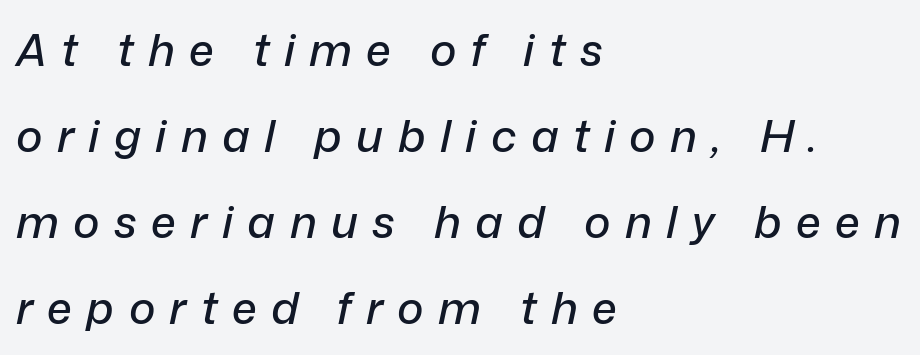
Proportional: the letters do not fall into vertical columns. These lines have a slow, spaced-out rhythm from letter to letter. Which margin do the lines hug? The left one — the right edge is uneven. Decoration check: the copy has no underline. What's the leading like? Stretched, with rows far apart. If you drew a line through each stem, it would be angled.
